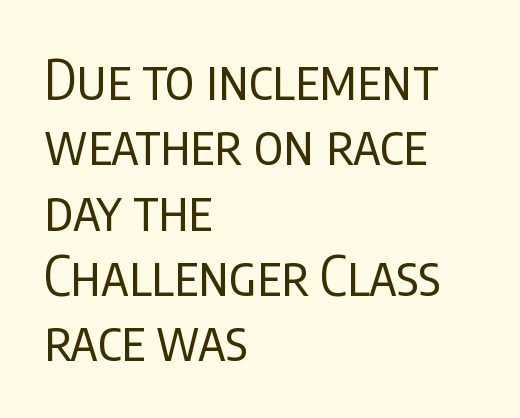
Q: Is the text bold? A: No.
Q: Is the text italic (slanted)? A: No, it is upright.
Q: Is the typeface a serif or a sans-serif typeface? A: Sans-serif.
Q: Is the text underlined? A: No.
Q: How is the paragraph aligned? A: Left-aligned.
Q: Is the spacing between letters normal or unusually wide? A: Normal.
Q: Width (condensed, normal, or wide)? A: Condensed.
Q: Stroke contrast? A: Low.
Q: x-height? A: Large.
Q: Monospaced? A: No.
